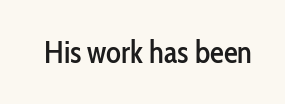
Note the varied advance widths — an 'i' is clearly narrower than an 'm'. Clear beneath every line of the passage. These lines keep a tight, regular rhythm from letter to letter. This is roman type, the default non-slanted kind.
